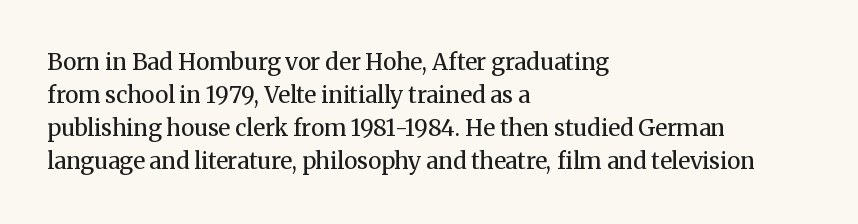
Does extra space separate the letters? No, they use regular spacing. The rendering anchors every line to the left-hand side. The axis of the letterforms is exactly vertical. These lines sit exactly where default settings would place them. Ink coverage per letter is moderate at most. Bare-footed words on every line.
